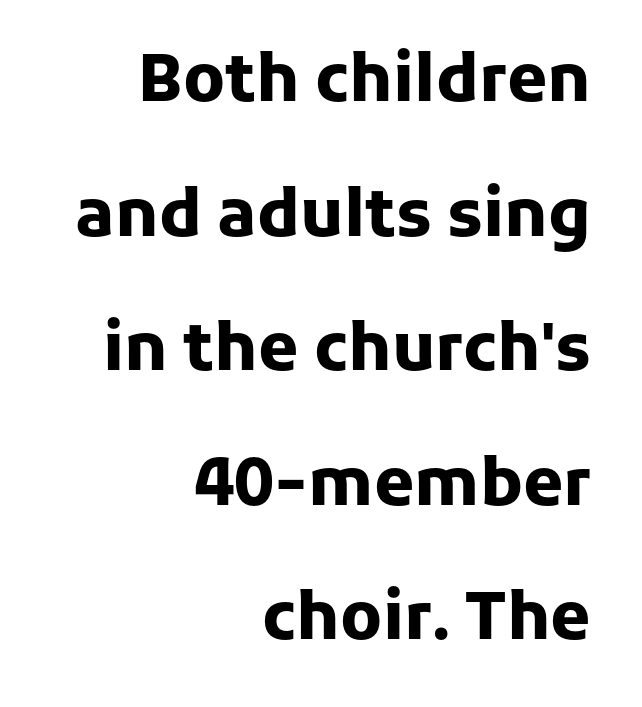
Weight check: bold — yes, fully. Regarding serifs, this sample does without them. Vertically, the passage feels expansive, rows floating well apart. If you drew a line through each stem, it would be perfectly vertical. The letters advance in unequal steps, a hallmark of proportional type. Layout note: lines flush right.
